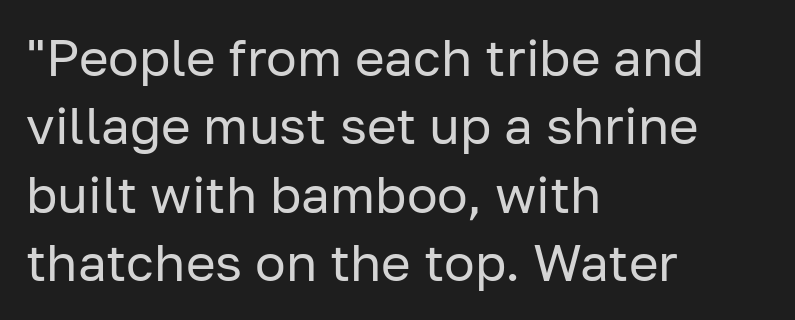
Q: Is the text bold? A: No.
Q: Is the text italic (slanted)? A: No, it is upright.
Q: Is the typeface a serif or a sans-serif typeface? A: Sans-serif.
Q: Is the text underlined? A: No.
Q: How is the paragraph aligned? A: Left-aligned.
Q: Is the spacing between letters normal or unusually wide? A: Normal.
Q: Is the spacing between lines tight, normal or loose? A: Normal.
Q: Width (condensed, normal, or wide)? A: Normal.
Q: Stroke contrast? A: Low.
Q: x-height? A: Medium.
Q: Monospaced? A: No.
